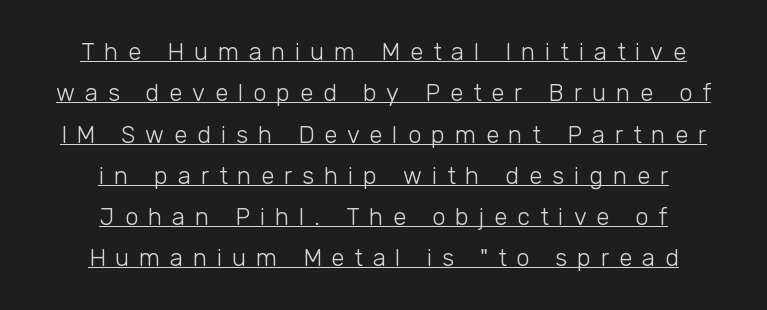
Has an underline been added? It has. The typeface has the unassuming heft of standard copy or less. There is plenty of visible air inserted between adjacent glyphs. These lines were composed using upright roman letters. The compositor balanced each line on the midline.
